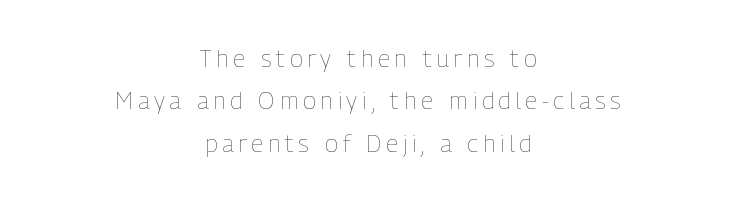
The image shows 24 px text type, upright; set centered, line spacing 1.77x, unusually wide letter spacing (+0.2 em), not underlined.
